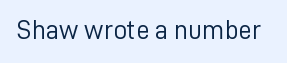
Has an underline been added? It has not. The type is set solid horizontally, with unmodified tracking. The characters are drawn with everyday or finer stroke widths. Every character sits straight up, as roman type does.
